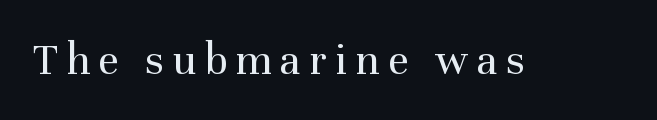
{"serif": "yes", "italic": "no", "bold": "no", "weight": "regular", "width": "normal", "stroke_contrast": "medium", "x_height": "medium", "monospaced": "no", "underline": "no", "glyph_px": 46}
